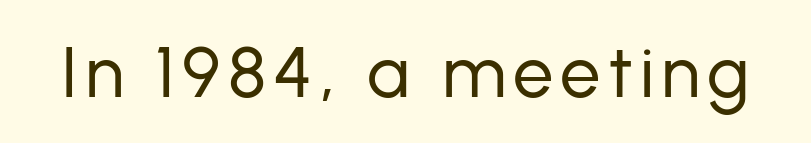
{"serif": "no", "italic": "no", "bold": "no", "weight": "regular", "width": "normal", "stroke_contrast": "low", "x_height": "medium", "monospaced": "no", "underline": "no", "glyph_px": 72}
